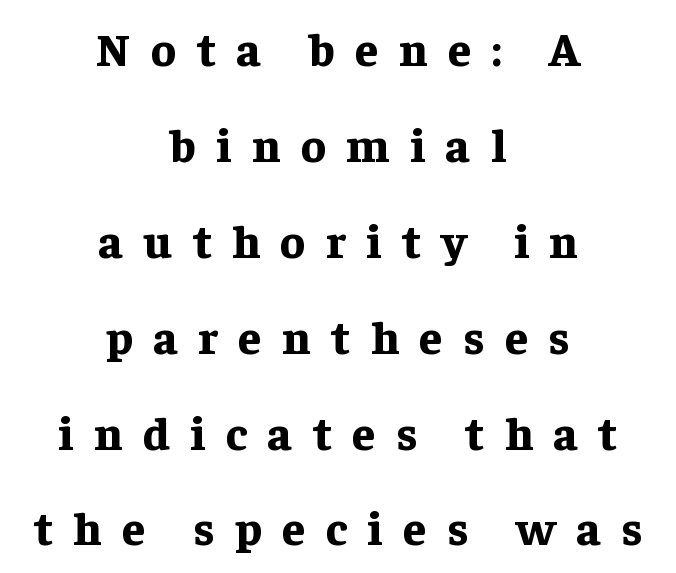
{"serif": "yes", "italic": "no", "bold": "yes", "weight": "bold", "width": "normal", "stroke_contrast": "low", "x_height": "medium", "monospaced": "no", "underline": "no", "align": "center", "line_spacing": "loose", "line_spacing_ratio": 2.04, "letter_spacing": "wide", "letter_spacing_em": 0.43, "glyph_px": 47}
